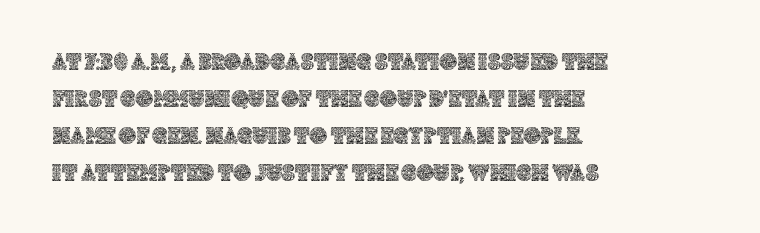
{"italic": "no", "underline": "no", "align": "left", "line_spacing": "normal", "line_spacing_ratio": 1.54, "letter_spacing": "normal", "letter_spacing_em": 0.0, "glyph_px": 24}
